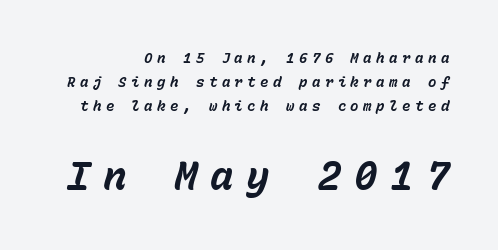
The image shows 39 px bold type, italic (leaning right), monospaced; set right-aligned, line spacing 1.71x, unusually wide letter spacing (+0.32 em), not underlined; the second (bottom) block is 2.79x larger; low stroke contrast and a medium x-height.
